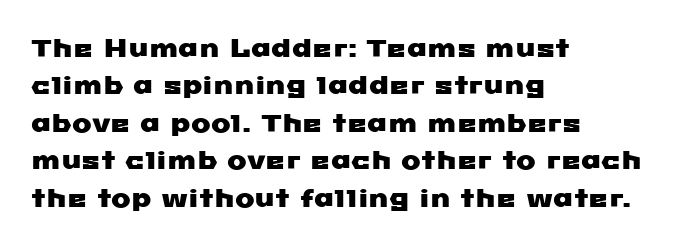
Q: Is the text underlined? A: No.
Q: How is the paragraph aligned? A: Left-aligned.
Q: Is the spacing between letters normal or unusually wide? A: Normal.
Q: Is the spacing between lines tight, normal or loose? A: Normal.
